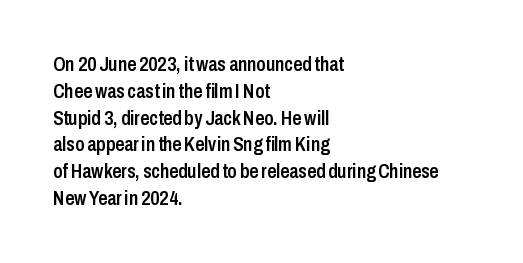
This is roman type, the default non-slanted kind. Check under the words: just untouched page. The passage shown is semibold, sitting just below true bold. Compared with typical paragraphs, the rows here are spaced about the same. In CSS terms this would be text-align: left.
